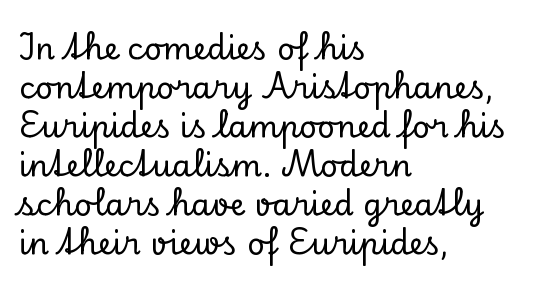
Posture: straight, roman, zero tilt. Each letter keeps its own natural width here, so spacing adapts to shape. Tracking value appears to be zero — textbook default spacing. The area under the type is left untouched.
